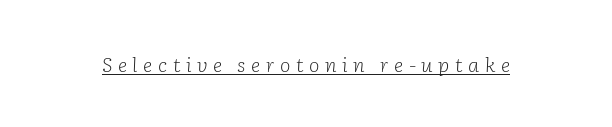
It's the slanting kind of type. Check the space under the baseline: a stroke is drawn there. The weight tops out at a normal text grade. The type is letterspaced generously, with wide tracking.
